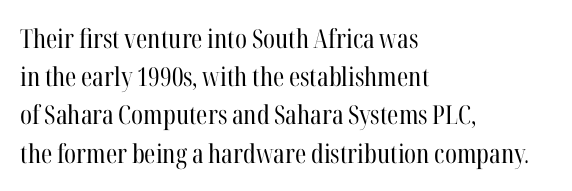
{"italic": "no", "bold": "no", "underline": "no", "align": "left", "line_spacing": "normal", "line_spacing_ratio": 1.47, "letter_spacing": "normal", "letter_spacing_em": 0.0, "glyph_px": 26}
